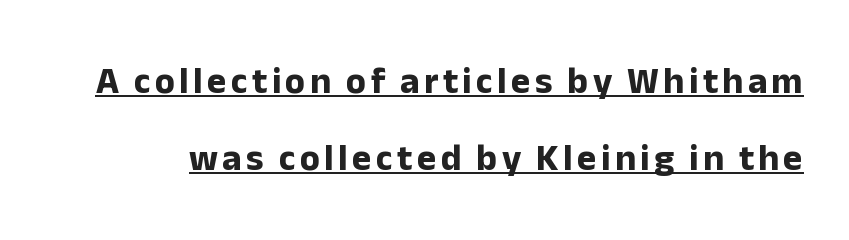
Caption: bold face, heavy strokes. Proportional: the letters do not fall into vertical columns. The font's upright variant was chosen for this text. The designer went with a sans here, leaving each stem footless. The glyphs are accompanied by a horizontal stroke just below them.
